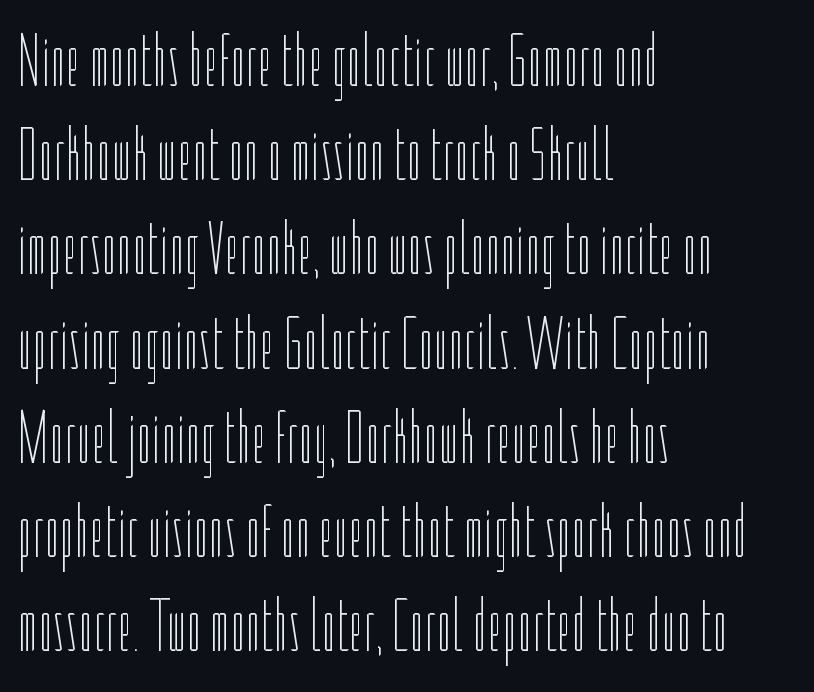
{"italic": "no", "bold": "no", "weight": "thin", "width": "condensed", "stroke_contrast": "low", "x_height": "medium", "monospaced": "no", "underline": "no", "align": "left", "line_spacing_ratio": 1.24, "letter_spacing": "normal", "letter_spacing_em": 0.0, "glyph_px": 76}
